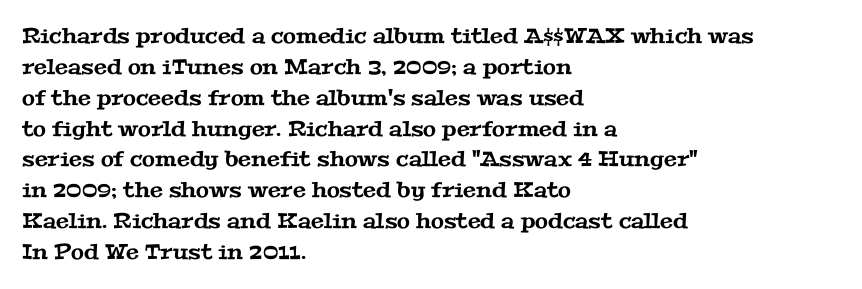
The lines in this sample share a left origin and differ only in where they stop. Underline: absent. If you measured baseline to baseline, you'd find a middling distance. Caption: standard tracking, unaltered.
